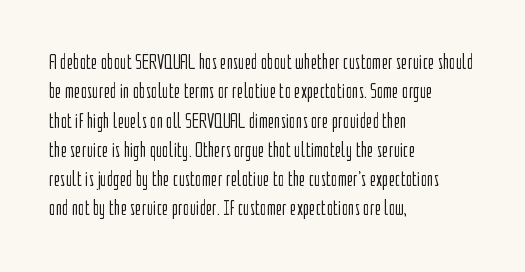
Caption: face not bold, strokes unweighted. Whoever set this chose a conventional vertical rhythm. This sample uses plain, unmodified letter spacing. The lettering stays uniformly vertical, giving the passage a roman look. Rule under the text: the space is simply empty.
